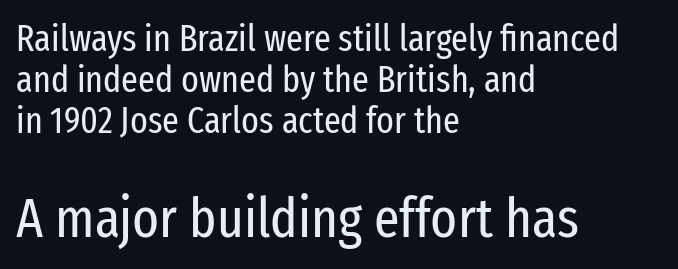
The image shows 56 px regular-weight, condensed sans-serif type, upright; set left-aligned, tight line spacing (1.11x), normal letter spacing, not underlined; the second (bottom) block is 1.51x larger; low stroke contrast and a medium x-height.
